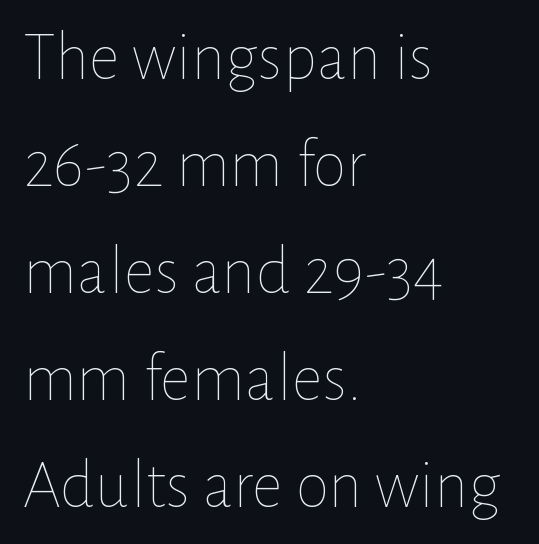
Q: Is the text bold? A: No.
Q: Is the text italic (slanted)? A: No, it is upright.
Q: Is the text underlined? A: No.
Q: How is the paragraph aligned? A: Left-aligned.
Q: Is the spacing between letters normal or unusually wide? A: Normal.
Q: Is the spacing between lines tight, normal or loose? A: Normal.
Q: Width (condensed, normal, or wide)? A: Normal.
Q: Stroke contrast? A: Low.
Q: x-height? A: Medium.
Q: Monospaced? A: No.
